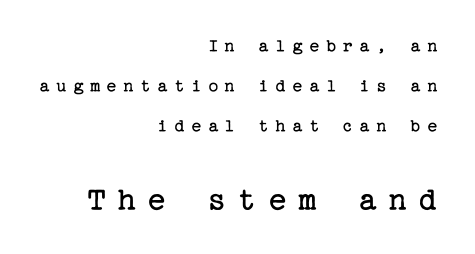
Q: Is the text bold? A: No.
Q: Is the text italic (slanted)? A: No, it is upright.
Q: Is the typeface a serif or a sans-serif typeface? A: Serif.
Q: Is the text underlined? A: No.
Q: How is the paragraph aligned? A: Right-aligned.
Q: Is the spacing between letters normal or unusually wide? A: Unusually wide.
Q: Is the spacing between lines tight, normal or loose? A: Loose.
Q: Which block of text is set in a larger size, the first (top) or the second (bottom)? A: The second (bottom) one.
Q: Width (condensed, normal, or wide)? A: Normal.
Q: Stroke contrast? A: Low.
Q: x-height? A: Medium.
